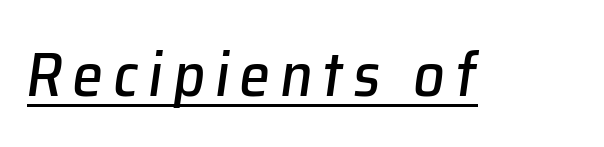
{"italic": "yes", "lean": "right", "slant_degrees": 8, "width": "normal", "stroke_contrast": "low", "x_height": "medium", "monospaced": "no", "underline": "yes", "glyph_px": 62}
